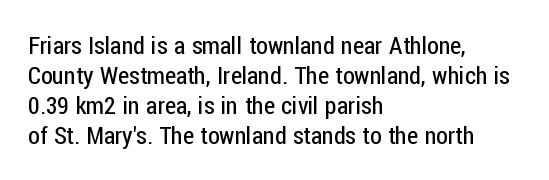
The image shows 24 px text type, upright; set left-aligned, normal line spacing (1.25x), normal letter spacing, not underlined.
